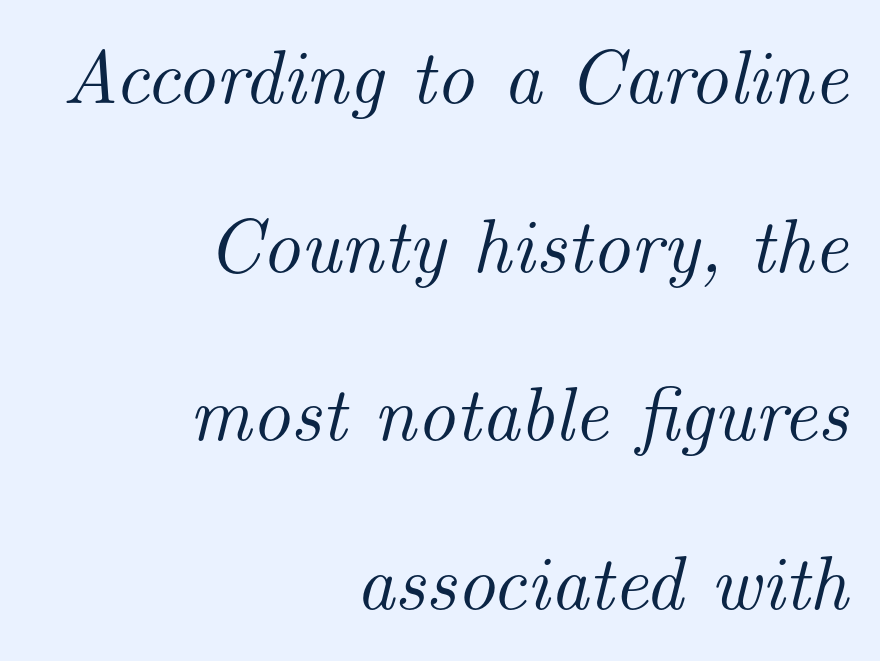
The designer dialed line spacing up above the default. Italic: yes, the glyphs are oblique. The baseline area is clear. Character widths vary here, with narrow letters taking less room than wide ones. Does the type have serifs? Yes, each stem ends in a small foot. Default kerning and tracking; the words read as compact shapes.
